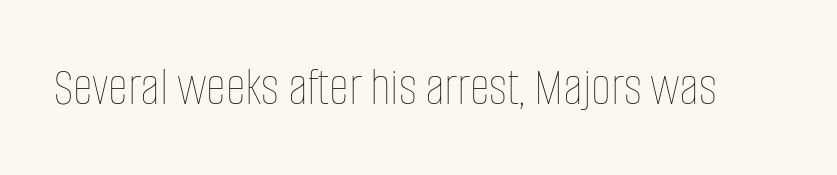
Q: Is the text bold? A: No.
Q: Is the text italic (slanted)? A: No, it is upright.
Q: Is the text underlined? A: No.
Q: Is the spacing between letters normal or unusually wide? A: Normal.
Q: Width (condensed, normal, or wide)? A: Condensed.
Q: Stroke contrast? A: Low.
Q: x-height? A: Large.
Q: Monospaced? A: No.
